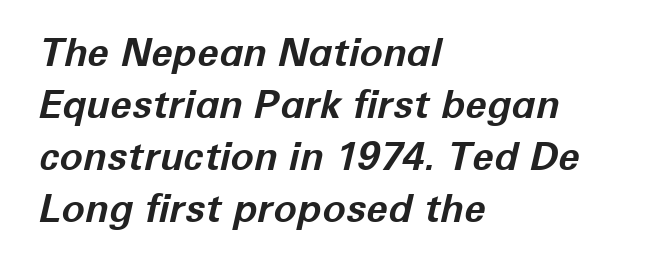
Varying glyph widths throughout — classic text-font behaviour. These lines sit exactly where default settings would place them. The typography opts for an oblique posture over an upright one. Glance below the letters and you will spot only blank space. A dark, heavy texture on the line: the type is bold. The passage is arranged the way most books set body copy — flush left.
